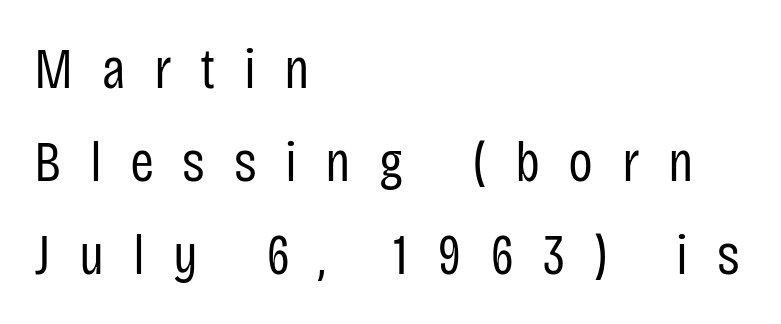
Q: Is the text bold? A: No.
Q: Is the text italic (slanted)? A: No, it is upright.
Q: Is the typeface a serif or a sans-serif typeface? A: Sans-serif.
Q: Is the text underlined? A: No.
Q: How is the paragraph aligned? A: Left-aligned.
Q: Is the spacing between letters normal or unusually wide? A: Unusually wide.
Q: Is the spacing between lines tight, normal or loose? A: Normal.
Q: Width (condensed, normal, or wide)? A: Condensed.
Q: Stroke contrast? A: Low.
Q: x-height? A: Large.
Q: Monospaced? A: No.
